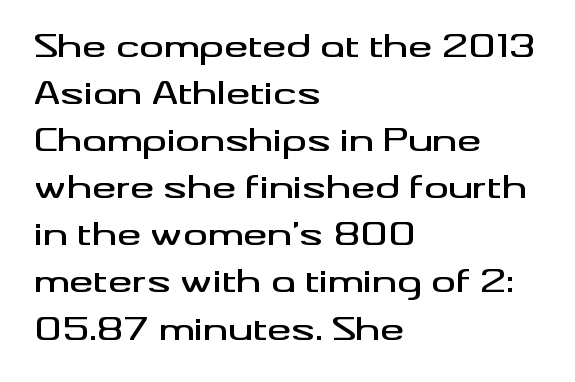
The passage shown has conventional tracking throughout. The passage shown is typeset with a sans-serif family. The words here are not underlined. The rendering uses natural spacing where letterforms have individual widths.
